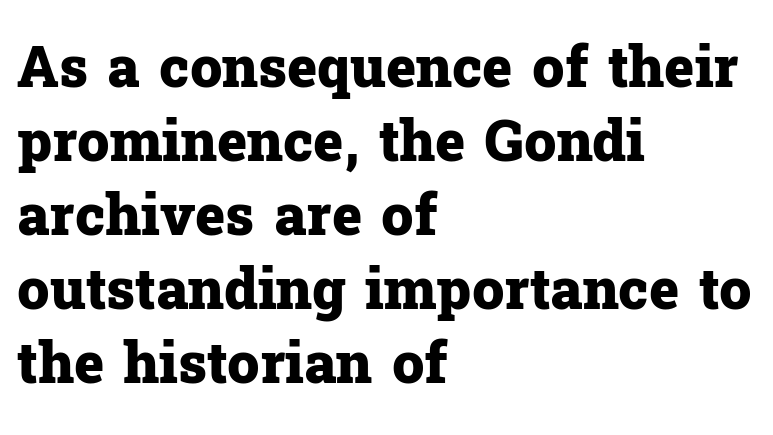
{"serif": "yes", "italic": "no", "bold": "yes", "weight": "heavy", "width": "normal", "stroke_contrast": "low", "x_height": "medium", "monospaced": "no", "underline": "no", "align": "left", "line_spacing": "normal", "line_spacing_ratio": 1.3, "letter_spacing": "normal", "letter_spacing_em": 0.0, "glyph_px": 57}
